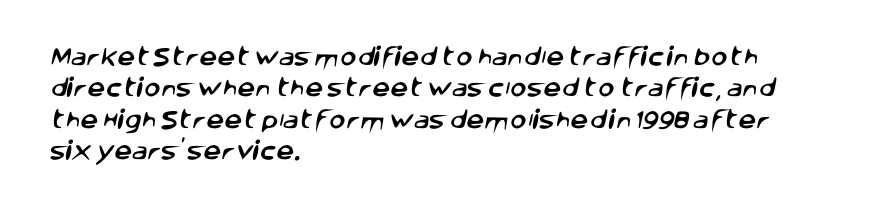
Q: Is the text underlined? A: No.
Q: How is the paragraph aligned? A: Left-aligned.
Q: Is the spacing between letters normal or unusually wide? A: Normal.
Q: Is the spacing between lines tight, normal or loose? A: Normal.
